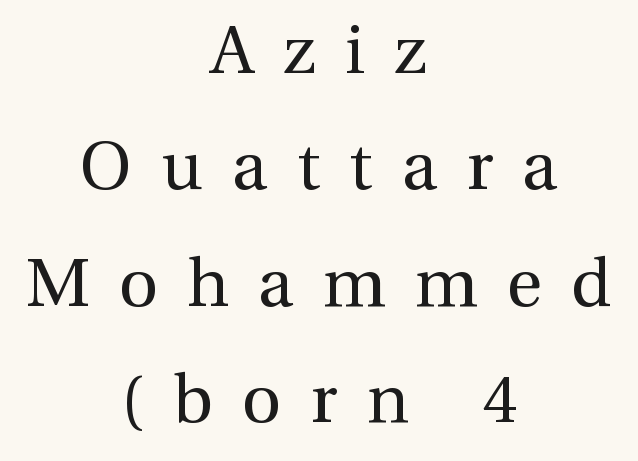
{"serif": "yes", "italic": "no", "bold": "no", "weight": "regular", "width": "normal", "stroke_contrast": "medium", "x_height": "medium", "monospaced": "no", "underline": "no", "align": "center", "line_spacing_ratio": 1.71, "letter_spacing": "wide", "letter_spacing_em": 0.43, "glyph_px": 68}
